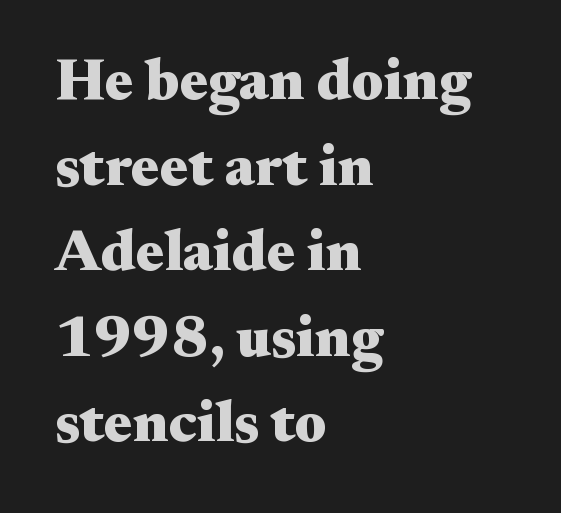
Q: Is the text bold? A: Yes.
Q: Is the text italic (slanted)? A: No, it is upright.
Q: Is the typeface a serif or a sans-serif typeface? A: Serif.
Q: Is the text underlined? A: No.
Q: How is the paragraph aligned? A: Left-aligned.
Q: Is the spacing between letters normal or unusually wide? A: Normal.
Q: Is the spacing between lines tight, normal or loose? A: Normal.
Q: Width (condensed, normal, or wide)? A: Wide.
Q: Stroke contrast? A: Medium.
Q: x-height? A: Small.
Q: Monospaced? A: No.
